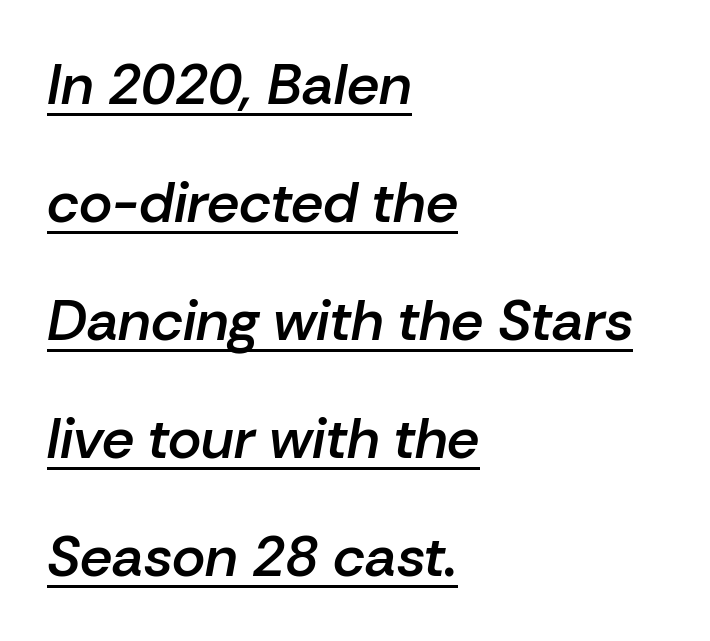
Q: Is the text bold? A: Semi-bold.
Q: Is the text italic (slanted)? A: Yes, it leans right by about 10 degrees.
Q: Is the text underlined? A: Yes.
Q: How is the paragraph aligned? A: Left-aligned.
Q: Is the spacing between letters normal or unusually wide? A: Normal.
Q: Is the spacing between lines tight, normal or loose? A: Loose.
Q: Width (condensed, normal, or wide)? A: Normal.
Q: Stroke contrast? A: Low.
Q: x-height? A: Medium.
Q: Monospaced? A: No.
